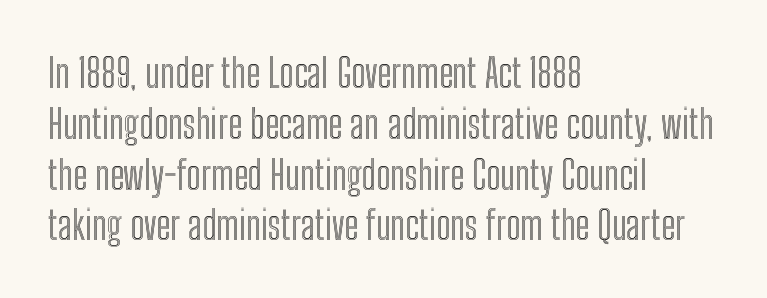
The image shows 40 px condensed type, upright; set left-aligned, normal line spacing (1.27x), normal letter spacing, not underlined; a medium x-height.
